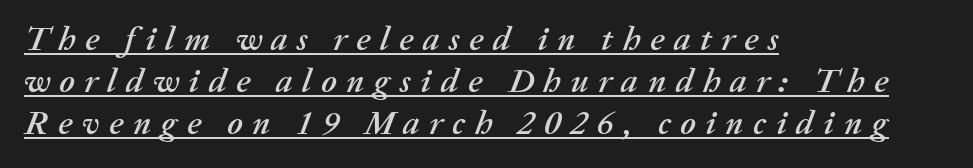
The image shows 34 px text type, italic (leaning right); set left-aligned, line spacing 1.24x, unusually wide letter spacing (+0.28 em), underlined; medium stroke contrast and a medium x-height.
